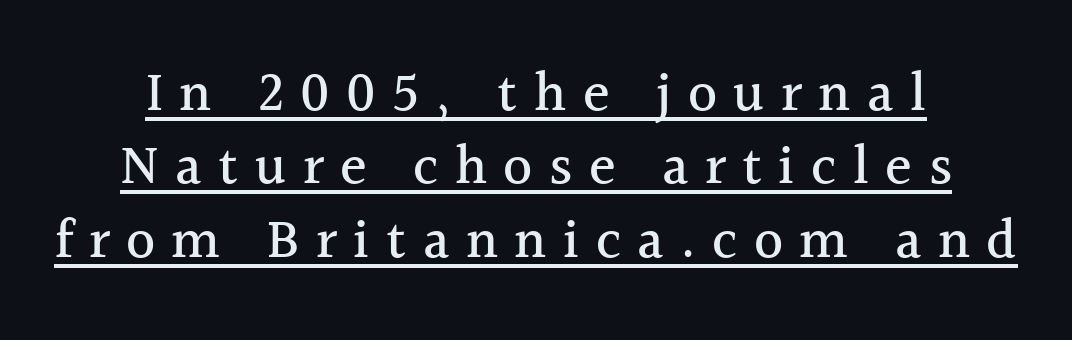
Posture: vertical. Here the designer chose a conventional face with non-uniform glyph widths. These lines sit exactly where default settings would place them. Every word sits above its own underline. Look at the tracking — it's clearly loosened, letters drifting apart.
